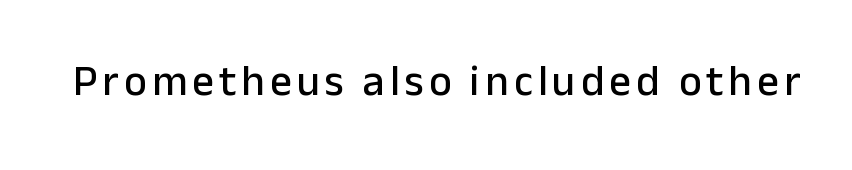
{"serif": "no", "italic": "no", "width": "normal", "stroke_contrast": "low", "x_height": "medium", "monospaced": "no", "underline": "no", "glyph_px": 43}
